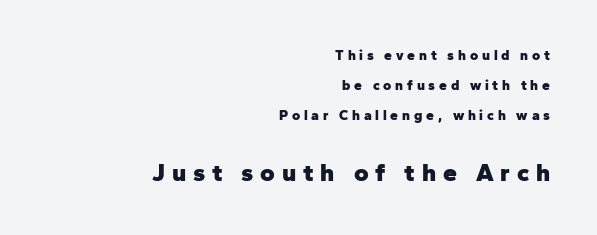
Q: Is the text bold? A: Yes.
Q: Is the text italic (slanted)? A: No, it is upright.
Q: Is the text underlined? A: No.
Q: How is the paragraph aligned? A: Right-aligned.
Q: Is the spacing between letters normal or unusually wide? A: Unusually wide.
Q: Is the spacing between lines tight, normal or loose? A: Loose.
Q: Which block of text is set in a larger size, the first (top) or the second (bottom)? A: The second (bottom) one.
